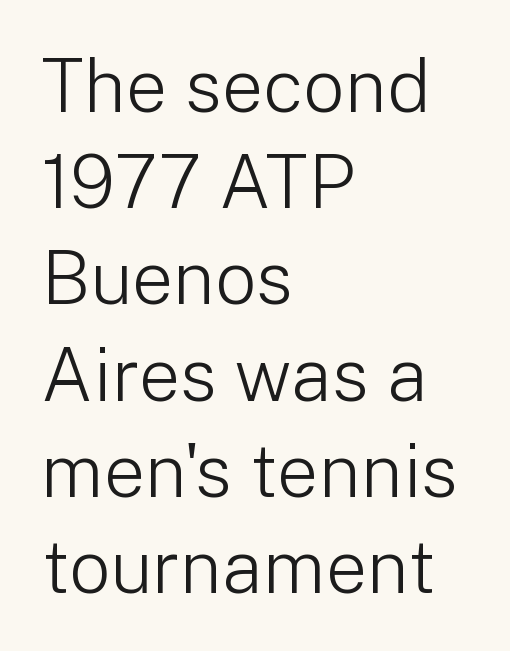
{"serif": "no", "italic": "no", "bold": "no", "weight": "light", "width": "normal", "stroke_contrast": "low", "x_height": "medium", "monospaced": "no", "underline": "no", "align": "left", "line_spacing": "normal", "line_spacing_ratio": 1.3, "letter_spacing": "normal", "letter_spacing_em": 0.0, "glyph_px": 74}
